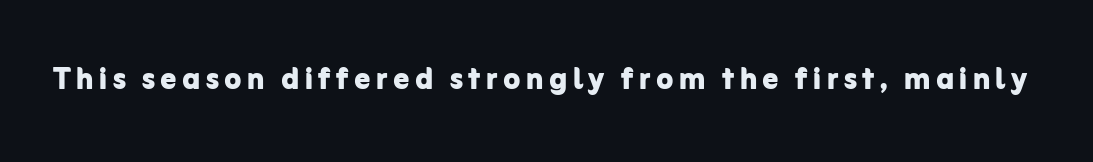
Any mark beneath the type? The region is blank. The type family on display is of the sans-serif kind. The rendering uses natural spacing where letterforms have individual widths. I'd describe the lettering as bold — thick and assertive.
